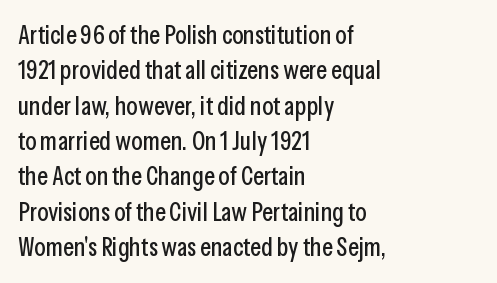
Q: Is the text italic (slanted)? A: No, it is upright.
Q: Is the text underlined? A: No.
Q: How is the paragraph aligned? A: Left-aligned.
Q: Is the spacing between letters normal or unusually wide? A: Normal.
Q: Is the spacing between lines tight, normal or loose? A: Normal.
